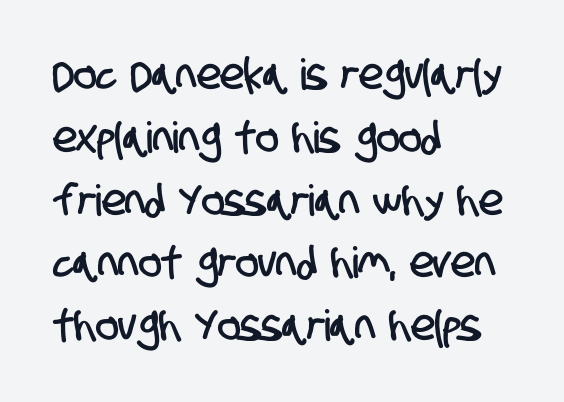
{"serif": "no", "width": "condensed", "stroke_contrast": "low", "x_height": "large", "monospaced": "no", "underline": "no", "align": "left", "line_spacing": "normal", "line_spacing_ratio": 1.46, "letter_spacing": "normal", "letter_spacing_em": 0.0, "glyph_px": 43}
